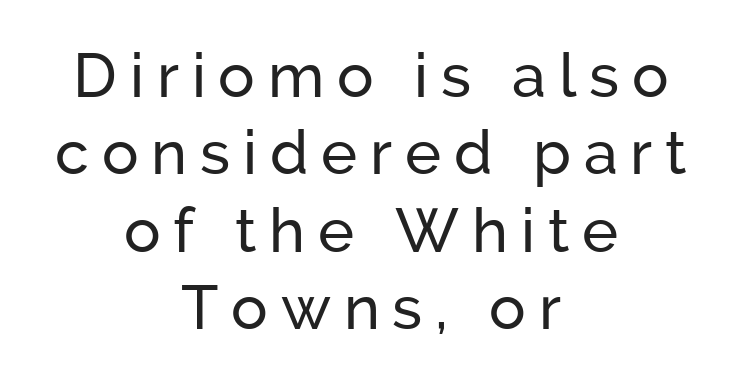
The image shows 61 px sans-serif type, upright; set centered, normal line spacing (1.27x), unusually wide letter spacing (+0.21 em), not underlined; low stroke contrast and a medium x-height.
